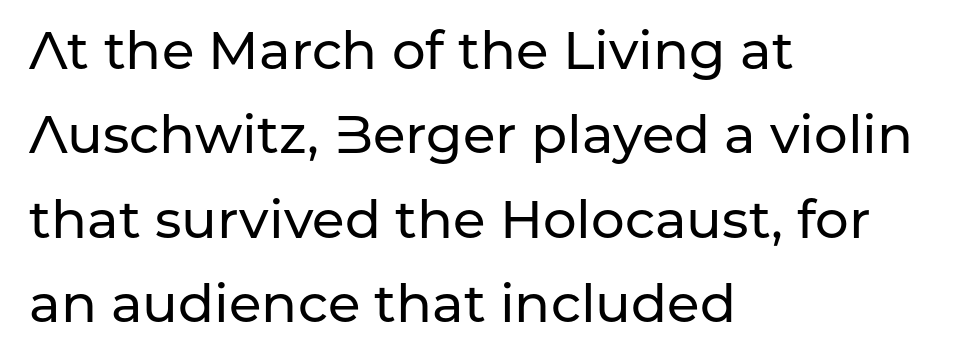
Words appear dense and cohesive because spacing is normal. Interline gaps are of average width in this sample. Only glyphs here, with clear space below each row. Ordinary non-slanted type is in use. This sample is left-justified, so line endings fall wherever the words run out.
